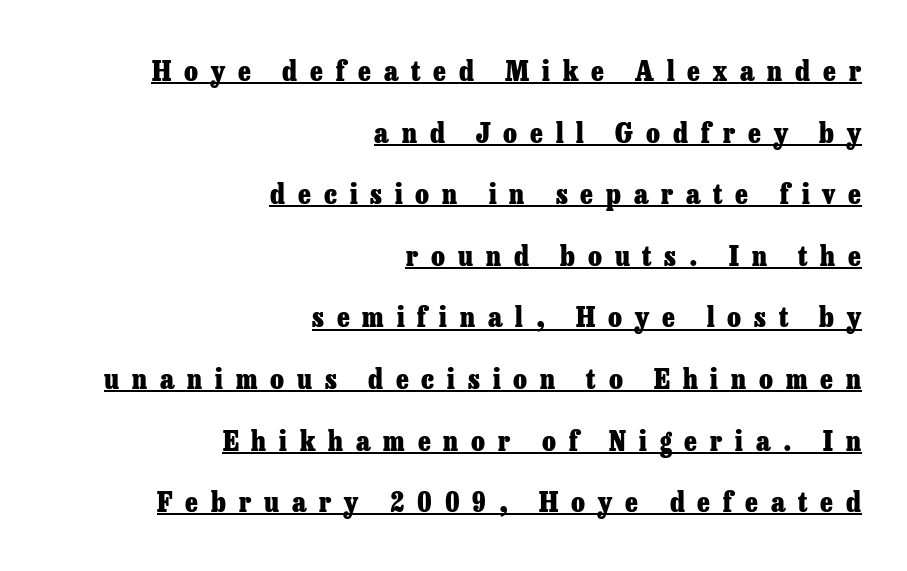
The image shows 28 px heavy serif type, upright; set right-aligned, loose line spacing (2.2x), unusually wide letter spacing (+0.46 em), underlined; low stroke contrast and a medium x-height.
